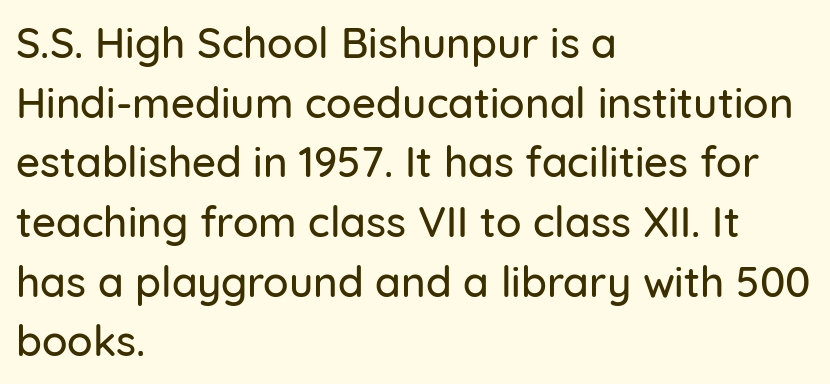
Stroke terminals: plain, sans-serif. Which margin do the lines hug? The left one — the right edge is uneven. Beneath every word, the page is bare. The passage shown is typed in a proportional face where columns would drift. Honestly, the letter spacing is just normal — you wouldn't notice it.
